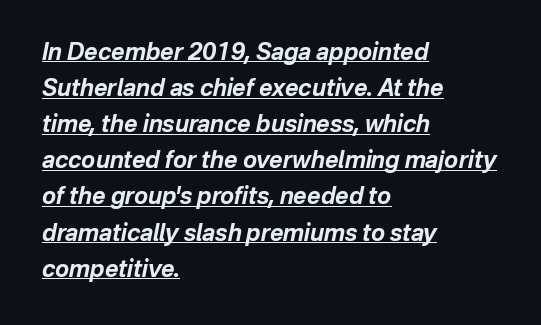
{"italic": "yes", "lean": "right", "slant_degrees": 12, "bold": "yes", "underline": "yes", "align": "left", "line_spacing": "normal", "line_spacing_ratio": 1.57, "letter_spacing": "normal", "letter_spacing_em": 0.0, "glyph_px": 23}
